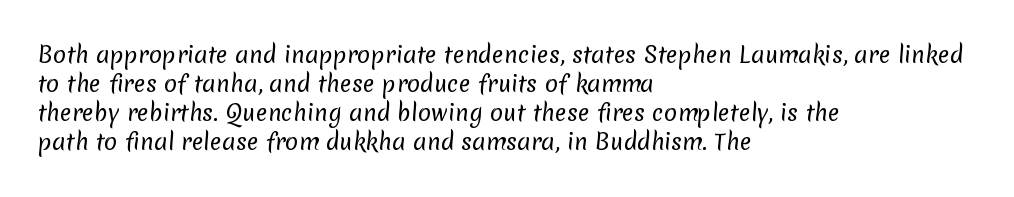
Rule under the text: the space is simply empty. There is no visible air inserted between adjacent glyphs. Summary of vertical rhythm: regular, with standard interline spacing. Bold? No — there's no thickening of the strokes. The typesetter chose a ragged-right arrangement here.
